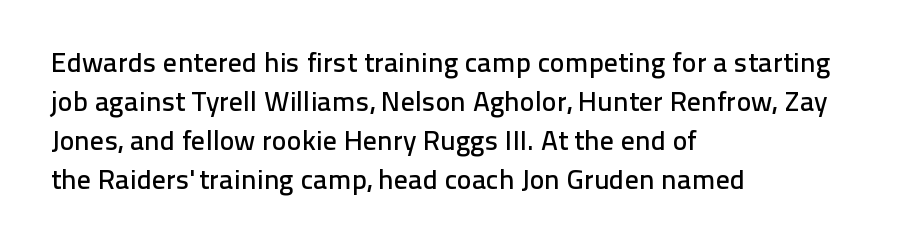
The image shows 28 px sans-serif type, upright; set left-aligned, normal line spacing (1.39x), normal letter spacing, not underlined; low stroke contrast and a medium x-height.
